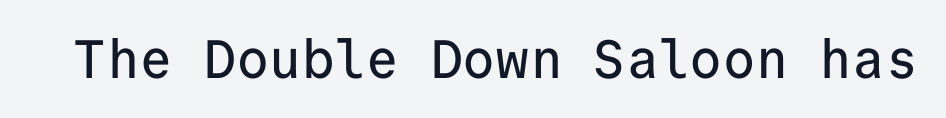
Q: Is the text italic (slanted)? A: No, it is upright.
Q: Is the typeface a serif or a sans-serif typeface? A: Sans-serif.
Q: Is the text underlined? A: No.
Q: Is the spacing between letters normal or unusually wide? A: Normal.
Q: Width (condensed, normal, or wide)? A: Normal.
Q: Stroke contrast? A: Low.
Q: x-height? A: Medium.
Q: Monospaced? A: Yes.
